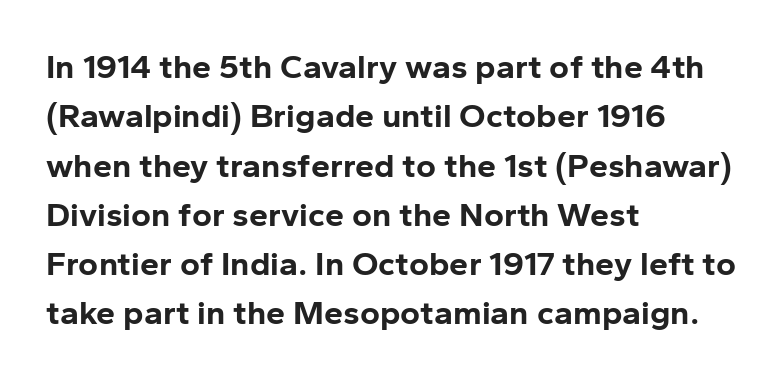
{"serif": "no", "italic": "no", "bold": "yes", "weight": "bold", "width": "normal", "stroke_contrast": "low", "x_height": "medium", "monospaced": "no", "underline": "no", "align": "left", "line_spacing": "normal", "line_spacing_ratio": 1.45, "letter_spacing": "normal", "letter_spacing_em": 0.0, "glyph_px": 34}
